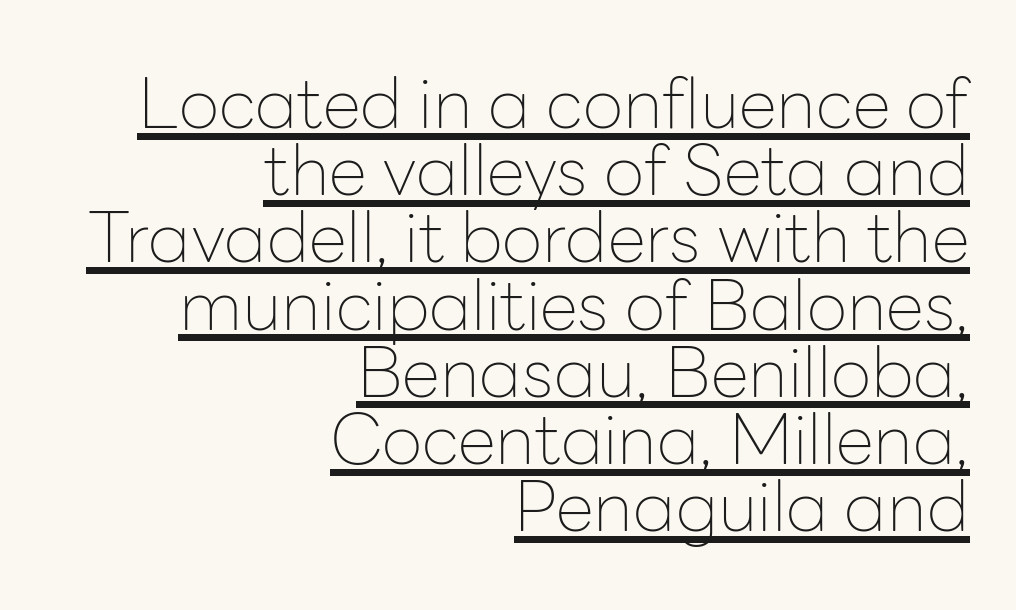
The image shows 70 px thin sans-serif type, upright; set right-aligned, tight line spacing (0.96x), normal letter spacing, underlined; low stroke contrast and a medium x-height.
